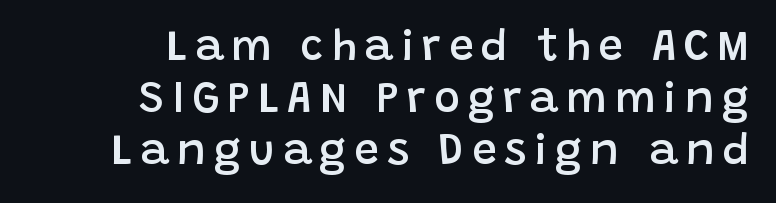
Q: Is the text bold? A: Semi-bold.
Q: Is the text italic (slanted)? A: No, it is upright.
Q: Is the typeface a serif or a sans-serif typeface? A: Sans-serif.
Q: Is the text underlined? A: No.
Q: How is the paragraph aligned? A: Right-aligned.
Q: Width (condensed, normal, or wide)? A: Normal.
Q: Stroke contrast? A: Low.
Q: x-height? A: Large.
Q: Monospaced? A: No.
